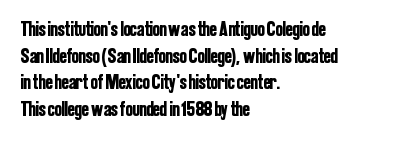
{"italic": "no", "underline": "no", "align": "left", "line_spacing": "normal", "line_spacing_ratio": 1.27, "letter_spacing": "normal", "letter_spacing_em": 0.0, "glyph_px": 21}
